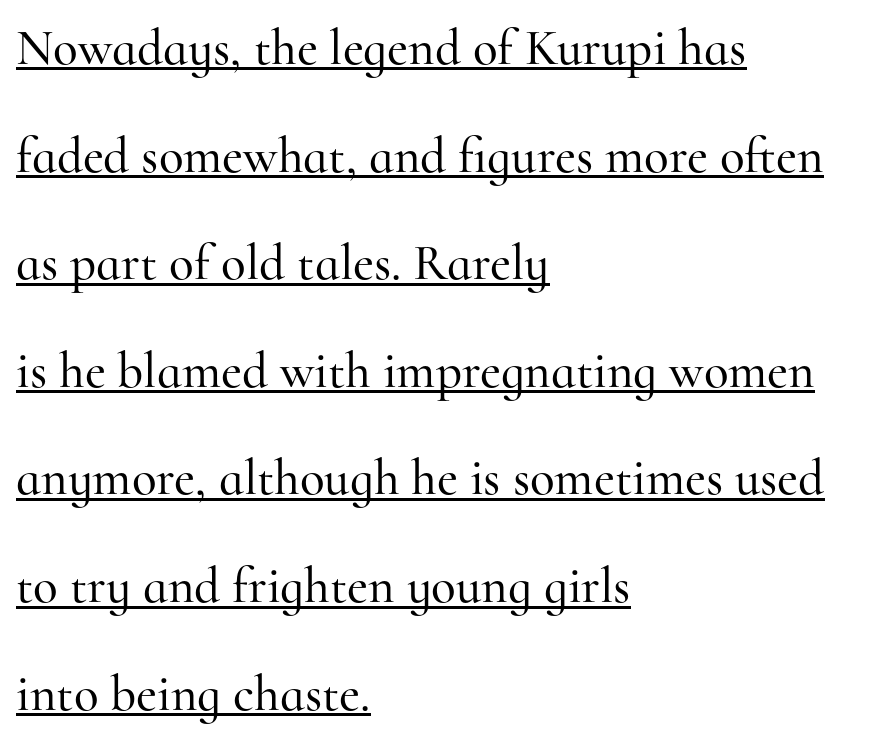
The image shows 51 px serif type, upright; set left-aligned, loose line spacing (2.11x), normal letter spacing, underlined; high stroke contrast and a small x-height.
